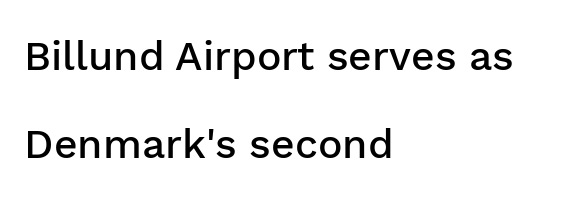
Strokes here are thickened, but only to semibold level. Casual observation: everything's shoved over to the left. A great deal of white space separates one row of letters from the next. The face used here is proportionally spaced, like ordinary book or web type. The font's upright variant was chosen for this text.
